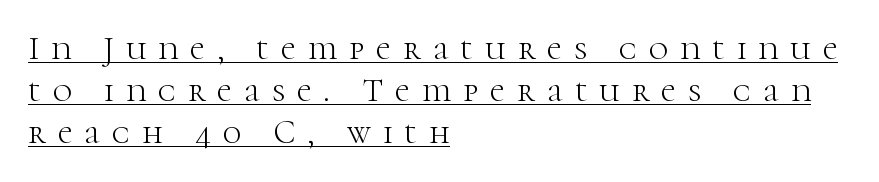
{"serif": "yes", "italic": "no", "bold": "no", "weight": "light", "width": "normal", "stroke_contrast": "high", "x_height": "medium", "monospaced": "no", "underline": "yes", "align": "left", "line_spacing": "normal", "line_spacing_ratio": 1.28, "letter_spacing": "wide", "letter_spacing_em": 0.37, "glyph_px": 33}
